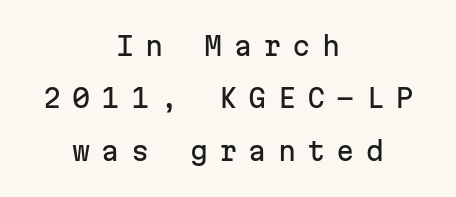
Q: Is the text italic (slanted)? A: No, it is upright.
Q: Is the text underlined? A: No.
Q: How is the paragraph aligned? A: Centered.
Q: Is the spacing between letters normal or unusually wide? A: Unusually wide.
Q: Is the spacing between lines tight, normal or loose? A: Loose.
